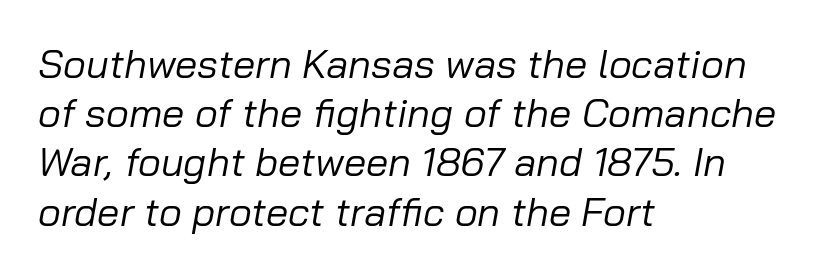
The image shows 40 px regular-weight type, italic (leaning right); set left-aligned, line spacing 1.23x, normal letter spacing, not underlined; low stroke contrast and a medium x-height.
